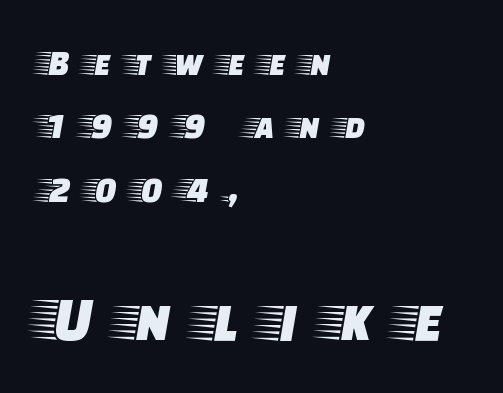
Q: Is the text italic (slanted)? A: Yes.
Q: Is the typeface a serif or a sans-serif typeface? A: Serif.
Q: Is the text underlined? A: No.
Q: How is the paragraph aligned? A: Left-aligned.
Q: Is the spacing between letters normal or unusually wide? A: Unusually wide.
Q: Which block of text is set in a larger size, the first (top) or the second (bottom)? A: The second (bottom) one.
Q: Width (condensed, normal, or wide)? A: Wide.
Q: Stroke contrast? A: Low.
Q: x-height? A: Large.
Q: Monospaced? A: No.
